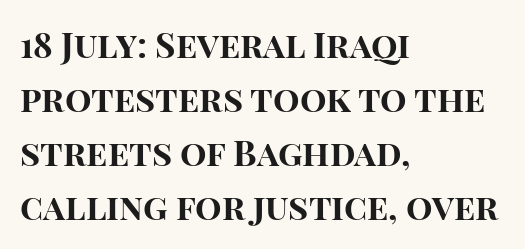
Do the characters align in a grid? No, the font is proportional. Rule under the text: the space is simply empty. The rendering anchors every line to the left-hand side. The specimen reads as upright at a glance. What kind of face is this? One without serifs — a sans. Default kerning and tracking; the words read as compact shapes.
